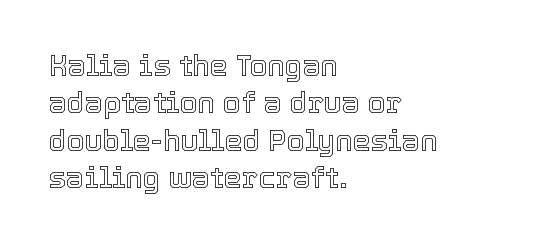
Q: Is the text italic (slanted)? A: No, it is upright.
Q: Is the text underlined? A: No.
Q: How is the paragraph aligned? A: Left-aligned.
Q: Is the spacing between letters normal or unusually wide? A: Normal.
Q: Is the spacing between lines tight, normal or loose? A: Normal.
Q: Width (condensed, normal, or wide)? A: Normal.
Q: x-height? A: Medium.
Q: Monospaced? A: No.
